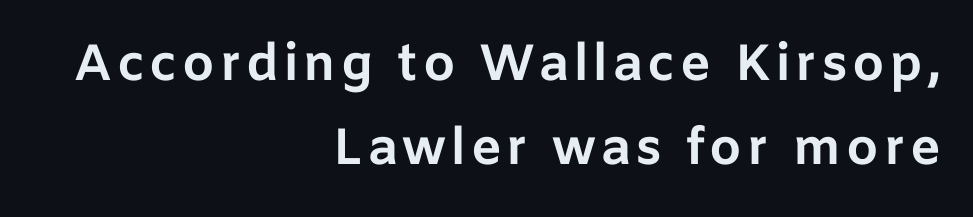
{"serif": "no", "italic": "no", "bold": "yes", "weight": "bold", "width": "normal", "stroke_contrast": "low", "x_height": "medium", "monospaced": "no", "underline": "no", "align": "right", "line_spacing": "normal", "line_spacing_ratio": 1.64, "glyph_px": 51}
